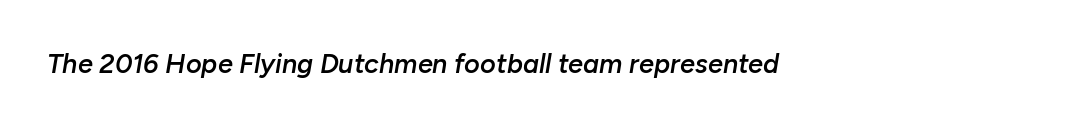
{"italic": "yes", "lean": "right", "slant_degrees": 10, "bold": "semi", "underline": "no", "letter_spacing": "normal", "letter_spacing_em": 0.0, "glyph_px": 27}
